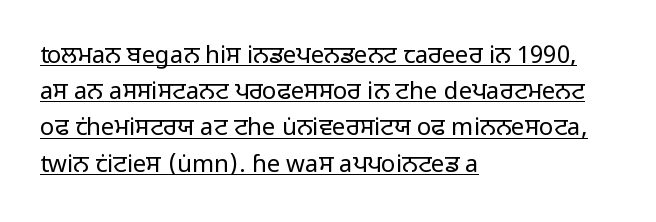
The image shows 24 px text type, upright; set left-aligned, normal line spacing (1.51x), normal letter spacing, underlined.
